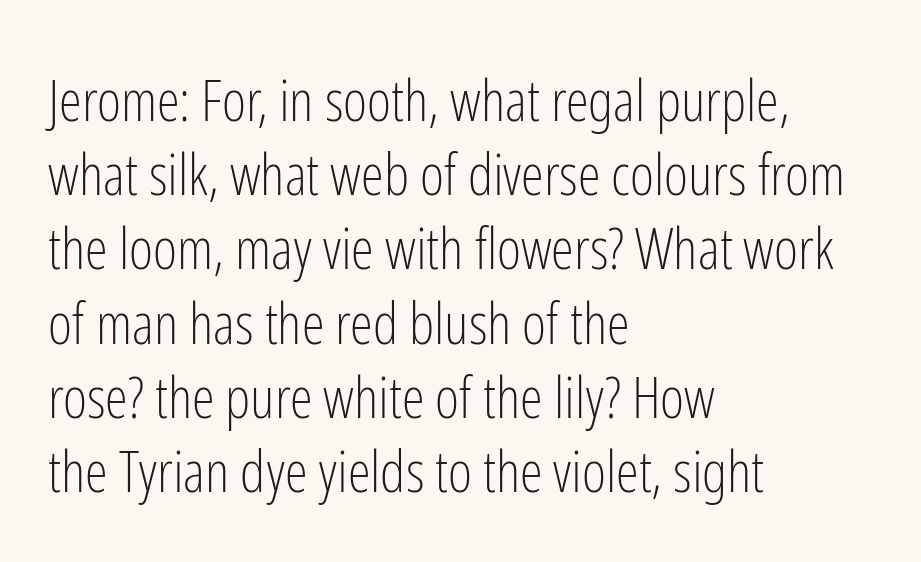
The image shows 58 px light, condensed sans-serif type, upright; set left-aligned, normal line spacing (1.28x), normal letter spacing, not underlined; low stroke contrast and a medium x-height.
